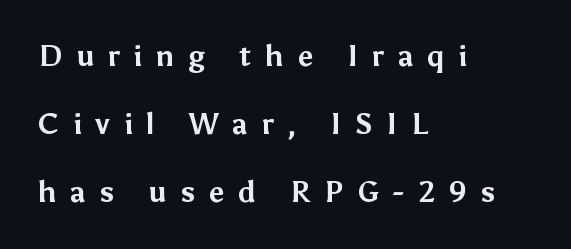
The image shows 29 px bold sans-serif type, upright; set left-aligned, loose line spacing (2.35x), unusually wide letter spacing (+0.47 em), not underlined; medium stroke contrast and a medium x-height.
